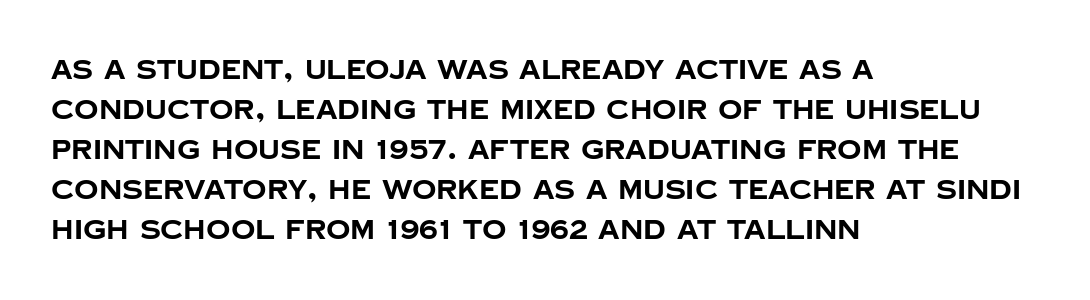
{"italic": "no", "bold": "yes", "underline": "no", "align": "left", "line_spacing": "normal", "line_spacing_ratio": 1.48, "letter_spacing": "normal", "letter_spacing_em": 0.0, "glyph_px": 27}
